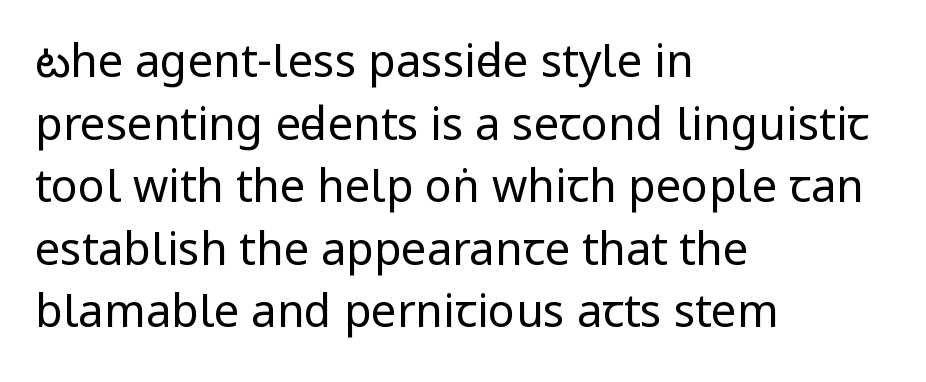
Q: Is the text bold? A: No.
Q: Is the text italic (slanted)? A: No, it is upright.
Q: Is the typeface a serif or a sans-serif typeface? A: Sans-serif.
Q: Is the text underlined? A: No.
Q: How is the paragraph aligned? A: Left-aligned.
Q: Is the spacing between letters normal or unusually wide? A: Normal.
Q: Is the spacing between lines tight, normal or loose? A: Normal.
Q: Width (condensed, normal, or wide)? A: Condensed.
Q: Stroke contrast? A: Low.
